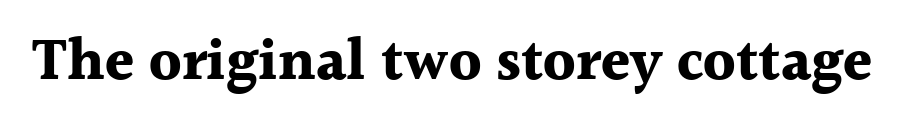
Type style note: has serifs. Any mark beneath the type? The region is blank. Here the glyphs are tracked normally, forming tight word shapes. Looks like regular typesetting: each glyph gets only the width it needs. This is heavy type, rendered in bold.
